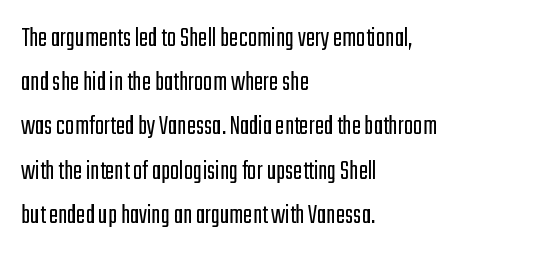
Q: Is the text bold? A: No.
Q: Is the text italic (slanted)? A: No, it is upright.
Q: Is the typeface a serif or a sans-serif typeface? A: Sans-serif.
Q: Is the text underlined? A: No.
Q: How is the paragraph aligned? A: Left-aligned.
Q: Is the spacing between letters normal or unusually wide? A: Normal.
Q: Is the spacing between lines tight, normal or loose? A: Normal.
Q: Width (condensed, normal, or wide)? A: Condensed.
Q: Stroke contrast? A: Low.
Q: x-height? A: Medium.
Q: Monospaced? A: No.
